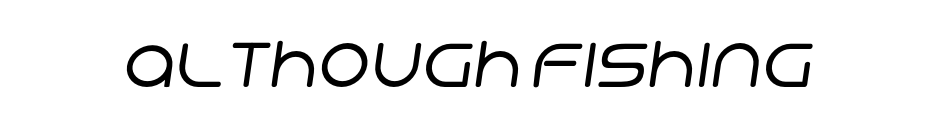
There is no visible air inserted between adjacent glyphs. Here the designer chose a conventional face with non-uniform glyph widths. Plain, unruled lines of type. Unlike a traditional serif, this face leaves its strokes unadorned. These glyphs show unthickened strokes, regular width or finer.
